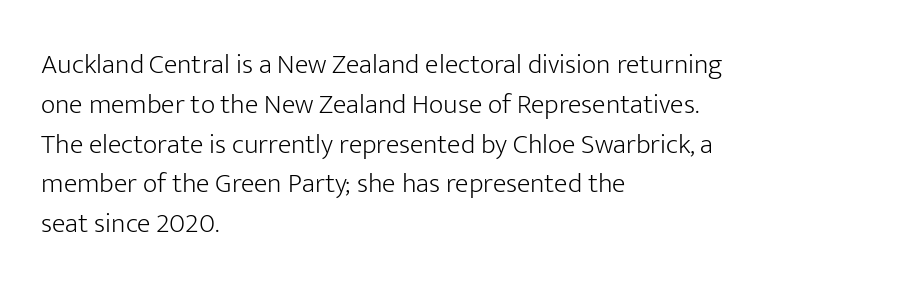
{"serif": "no", "italic": "no", "bold": "no", "weight": "light", "width": "normal", "stroke_contrast": "low", "x_height": "medium", "monospaced": "no", "underline": "no", "align": "left", "line_spacing": "normal", "line_spacing_ratio": 1.42, "letter_spacing": "normal", "letter_spacing_em": 0.0, "glyph_px": 28}
